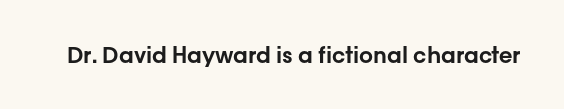
{"italic": "no", "underline": "no", "letter_spacing": "normal", "letter_spacing_em": 0.0, "glyph_px": 22}
